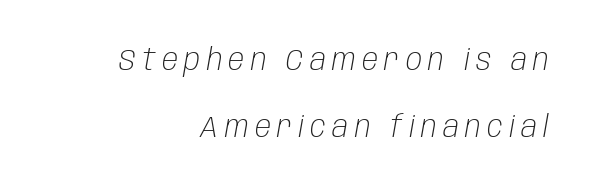
Q: Is the text bold? A: No.
Q: Is the text italic (slanted)? A: Yes, it leans right by about 10 degrees.
Q: Is the text underlined? A: No.
Q: How is the paragraph aligned? A: Right-aligned.
Q: Is the spacing between letters normal or unusually wide? A: Unusually wide.
Q: Is the spacing between lines tight, normal or loose? A: Loose.
Q: Width (condensed, normal, or wide)? A: Condensed.
Q: Stroke contrast? A: Low.
Q: x-height? A: Large.
Q: Monospaced? A: No.
